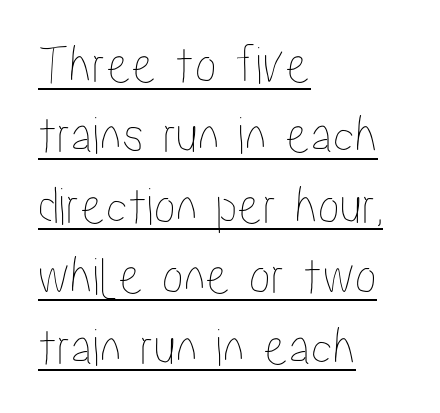
{"italic": "no", "width": "condensed", "stroke_contrast": "low", "x_height": "medium", "monospaced": "no", "underline": "yes", "align": "left", "line_spacing": "normal", "line_spacing_ratio": 1.28, "letter_spacing": "normal", "letter_spacing_em": 0.0, "glyph_px": 55}
